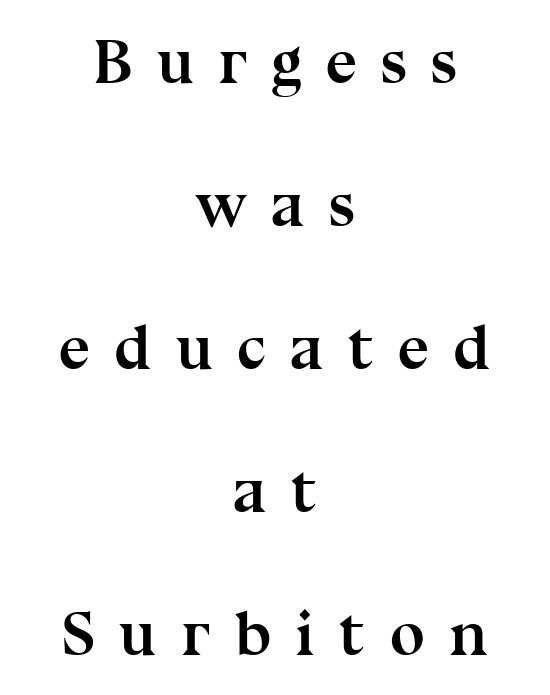
Q: Is the text bold? A: Yes.
Q: Is the text italic (slanted)? A: No, it is upright.
Q: Is the typeface a serif or a sans-serif typeface? A: Serif.
Q: Is the text underlined? A: No.
Q: How is the paragraph aligned? A: Centered.
Q: Is the spacing between letters normal or unusually wide? A: Unusually wide.
Q: Is the spacing between lines tight, normal or loose? A: Loose.
Q: Width (condensed, normal, or wide)? A: Normal.
Q: Stroke contrast? A: Medium.
Q: x-height? A: Medium.
Q: Monospaced? A: No.
